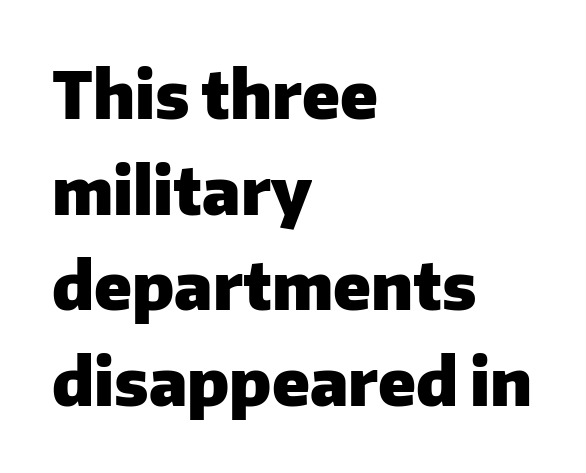
The image shows 65 px heavy sans-serif type, upright; set left-aligned, normal line spacing (1.47x), normal letter spacing, not underlined; low stroke contrast and a medium x-height.
